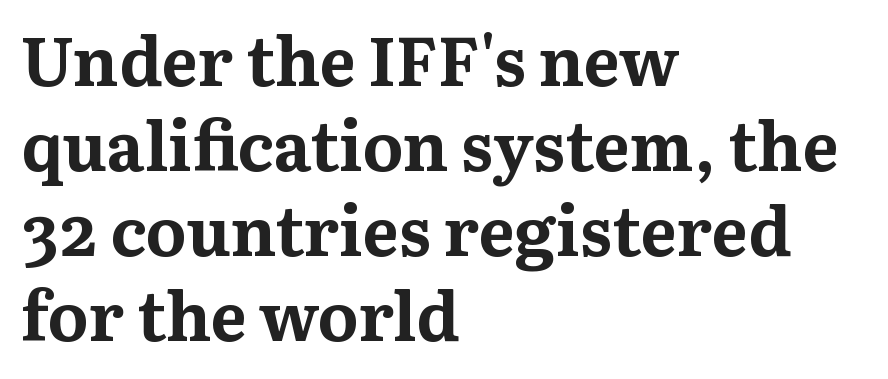
The words here are not underlined. The passage shown is typed in a proportional face where columns would drift. The horizontal fit of the characters is conventional and even. Quick note: not italic, upright. Notice how thick the strokes are: this is what a full bold looks like.
